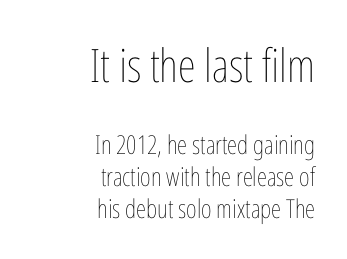
The image shows 46 px thin, condensed type, upright; set right-aligned, line spacing 1.24x, normal letter spacing, not underlined; the first (top) block is 1.77x larger; low stroke contrast and a medium x-height.
